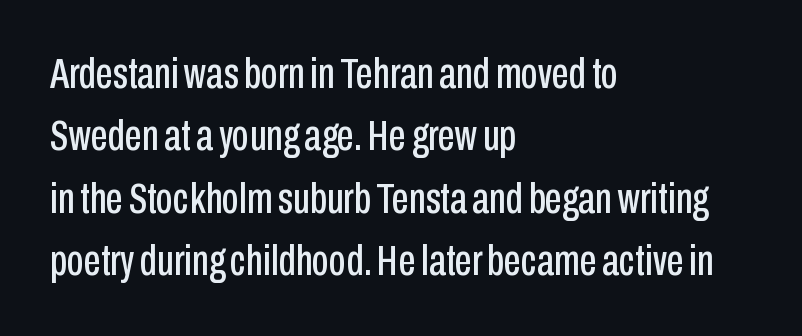
Successive baselines arrive at the customary interval. Quick note: not italic, upright. This rendering uses left alignment, leaving the right contour irregular. The passage shown has conventional tracking throughout. A typesetter would label this face a sans. Here the designer chose a conventional face with non-uniform glyph widths.
